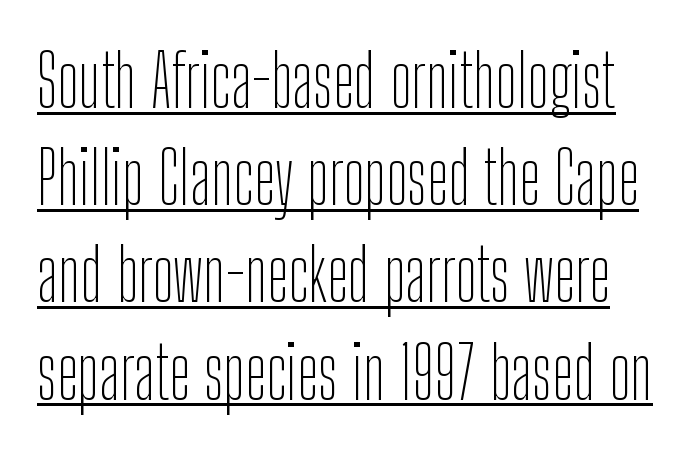
{"serif": "no", "italic": "no", "bold": "no", "weight": "thin", "width": "condensed", "stroke_contrast": "low", "x_height": "medium", "monospaced": "no", "underline": "yes", "line_spacing": "normal", "line_spacing_ratio": 1.35, "letter_spacing": "normal", "letter_spacing_em": 0.0, "glyph_px": 72}
